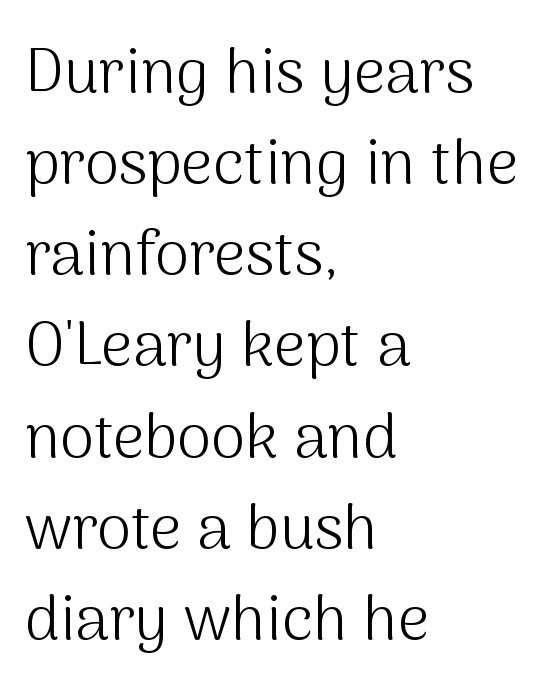
{"serif": "no", "italic": "no", "bold": "no", "weight": "light", "width": "normal", "stroke_contrast": "medium", "x_height": "medium", "monospaced": "no", "underline": "no", "align": "left", "line_spacing": "normal", "line_spacing_ratio": 1.47, "letter_spacing": "normal", "letter_spacing_em": 0.0, "glyph_px": 62}
